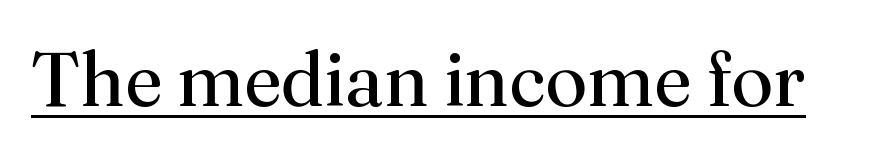
Q: Is the text bold? A: No.
Q: Is the text italic (slanted)? A: No, it is upright.
Q: Is the typeface a serif or a sans-serif typeface? A: Serif.
Q: Is the text underlined? A: Yes.
Q: Is the spacing between letters normal or unusually wide? A: Normal.
Q: Width (condensed, normal, or wide)? A: Normal.
Q: Stroke contrast? A: Medium.
Q: x-height? A: Small.
Q: Monospaced? A: No.
